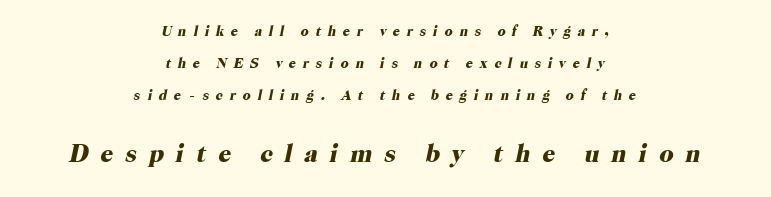
Q: Is the text bold? A: Yes.
Q: Is the text italic (slanted)? A: Yes, it leans right by about 12 degrees.
Q: Is the text underlined? A: No.
Q: How is the paragraph aligned? A: Centered.
Q: Is the spacing between letters normal or unusually wide? A: Unusually wide.
Q: Is the spacing between lines tight, normal or loose? A: Loose.
Q: Which block of text is set in a larger size, the first (top) or the second (bottom)? A: The second (bottom) one.
